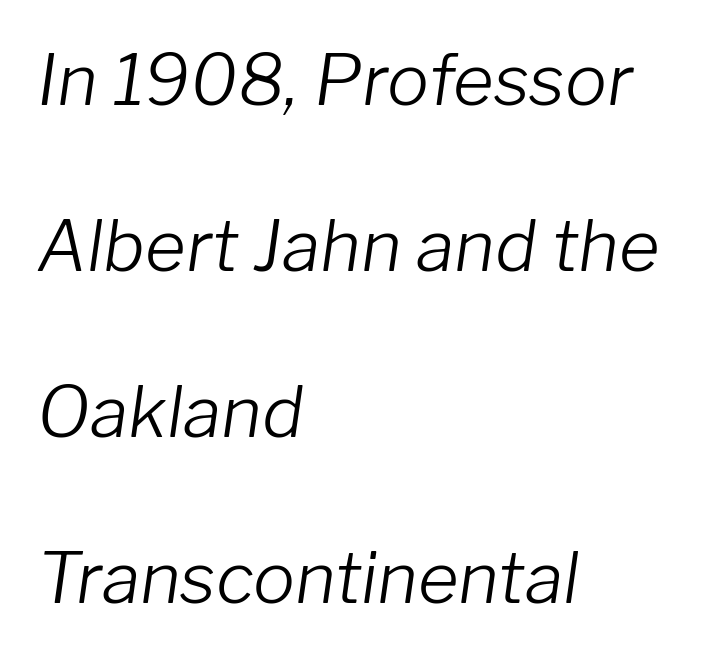
The image shows 70 px light type, italic (leaning right); set left-aligned, loose line spacing (2.37x), normal letter spacing, not underlined; low stroke contrast and a medium x-height.
